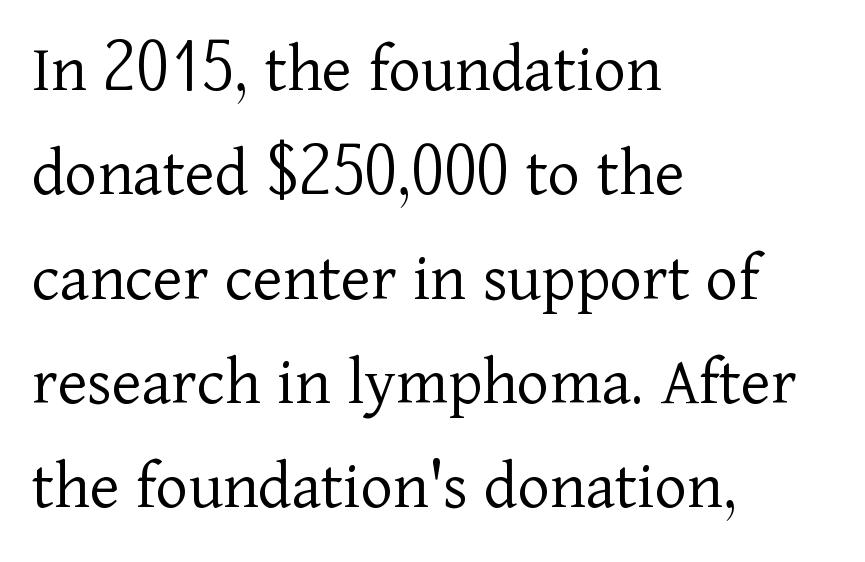
The image shows 70 px light serif type, upright; set left-aligned, normal line spacing (1.49x), normal letter spacing, not underlined; low stroke contrast and a medium x-height.
